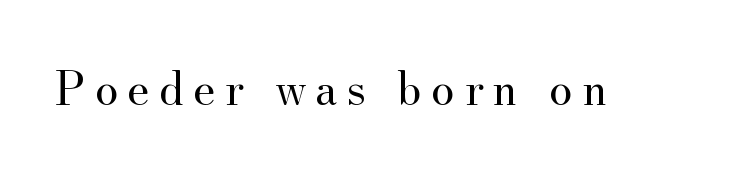
{"serif": "yes", "italic": "no", "bold": "no", "weight": "regular", "width": "normal", "stroke_contrast": "medium", "x_height": "small", "monospaced": "no", "underline": "no", "glyph_px": 50}
